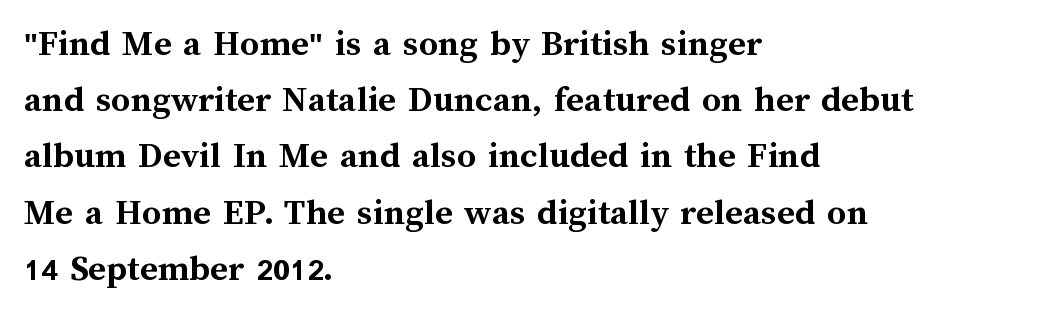
Q: Is the text bold? A: Yes.
Q: Is the text italic (slanted)? A: No, it is upright.
Q: Is the text underlined? A: No.
Q: How is the paragraph aligned? A: Left-aligned.
Q: Is the spacing between letters normal or unusually wide? A: Normal.
Q: Is the spacing between lines tight, normal or loose? A: Normal.
Q: Width (condensed, normal, or wide)? A: Normal.
Q: Stroke contrast? A: Medium.
Q: x-height? A: Medium.
Q: Monospaced? A: No.
